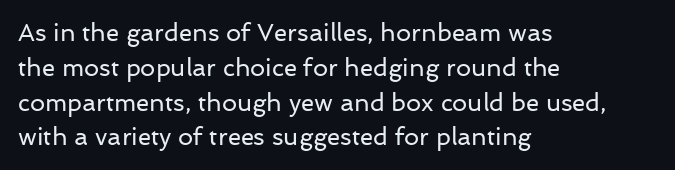
Summary of weight: not heavy and not bold. The passage shown stacks its lines at a standard gap. Upright lettering throughout. Tracking value appears to be zero — textbook default spacing.
